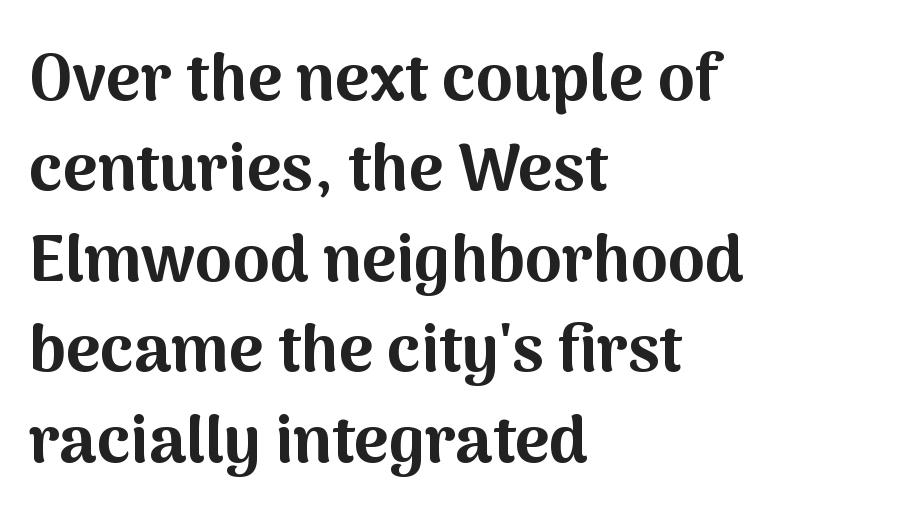
Q: Is the text bold? A: Yes.
Q: Is the text italic (slanted)? A: No, it is upright.
Q: Is the typeface a serif or a sans-serif typeface? A: Sans-serif.
Q: Is the text underlined? A: No.
Q: How is the paragraph aligned? A: Left-aligned.
Q: Is the spacing between letters normal or unusually wide? A: Normal.
Q: Is the spacing between lines tight, normal or loose? A: Normal.
Q: Width (condensed, normal, or wide)? A: Normal.
Q: Stroke contrast? A: Medium.
Q: x-height? A: Medium.
Q: Monospaced? A: No.
